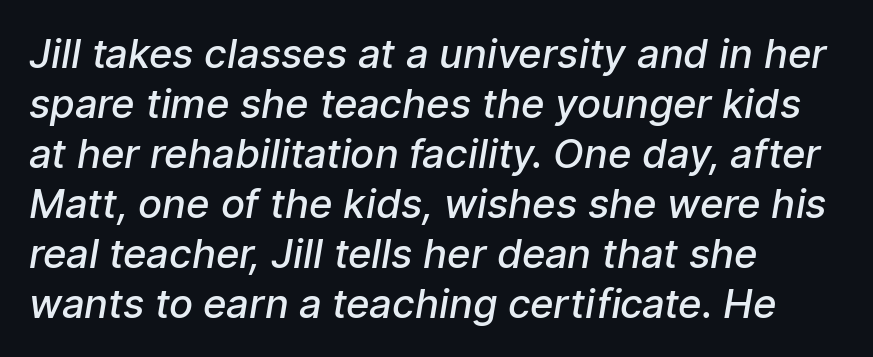
The image shows 40 px semibold sans-serif type; set left-aligned, normal line spacing (1.25x), normal letter spacing, not underlined; low stroke contrast and a medium x-height.
